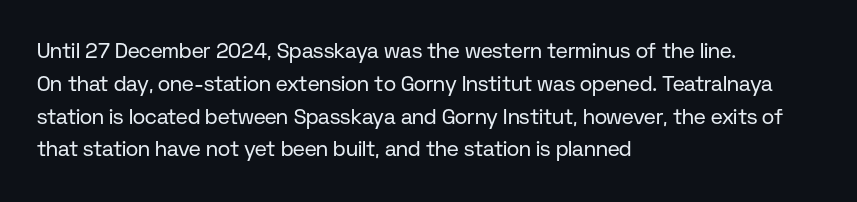
{"italic": "no", "bold": "no", "underline": "no", "align": "left", "line_spacing": "normal", "line_spacing_ratio": 1.56, "letter_spacing": "normal", "letter_spacing_em": 0.0, "glyph_px": 21}
